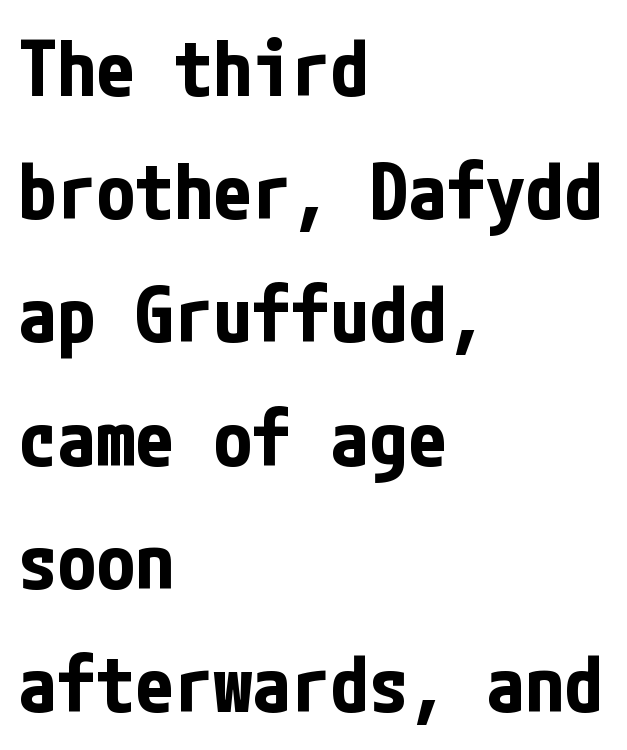
The image shows 78 px bold, condensed sans-serif type, upright; set left-aligned, normal line spacing (1.58x), normal letter spacing, not underlined; low stroke contrast and a medium x-height.
